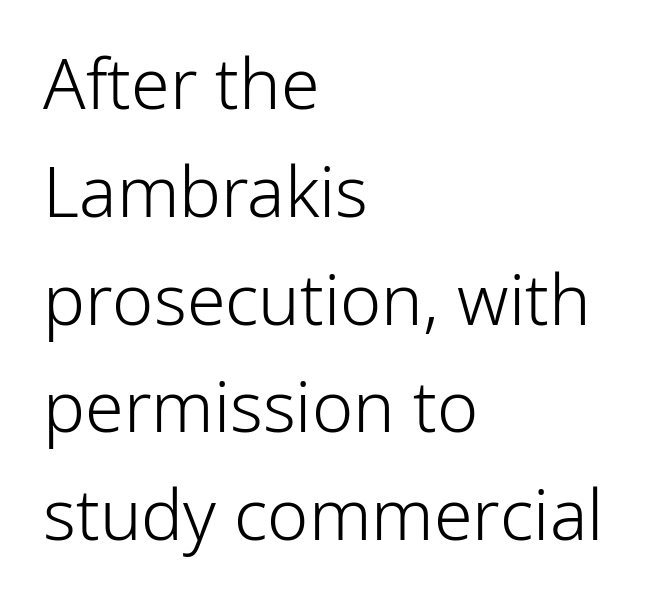
The image shows 70 px light sans-serif type, upright; set left-aligned, normal line spacing (1.54x), normal letter spacing, not underlined; low stroke contrast and a medium x-height.
